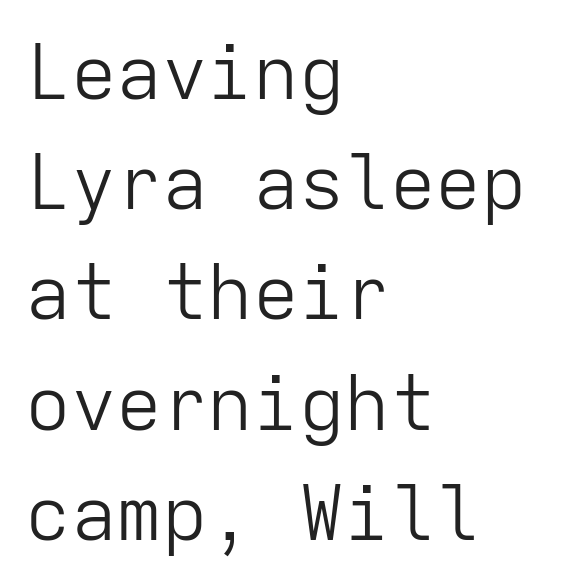
Think of a typewriter: that constant character pitch is what you see here. Underlining? Definitely not there. Glyph-to-glyph distance matches everyday printed text. Each stroke keeps to a modest, everyday thickness or less. Does the leading feel generous? No, just average.
